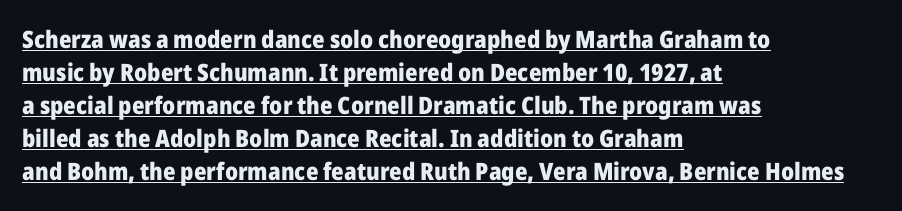
Q: Is the text bold? A: Yes.
Q: Is the text italic (slanted)? A: No, it is upright.
Q: Is the text underlined? A: Yes.
Q: How is the paragraph aligned? A: Left-aligned.
Q: Is the spacing between letters normal or unusually wide? A: Normal.
Q: Is the spacing between lines tight, normal or loose? A: Normal.
